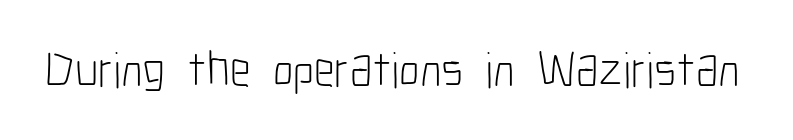
{"serif": "no", "italic": "no", "bold": "no", "weight": "light", "width": "condensed", "stroke_contrast": "low", "x_height": "medium", "monospaced": "no", "underline": "no", "letter_spacing": "normal", "letter_spacing_em": 0.0, "glyph_px": 50}
